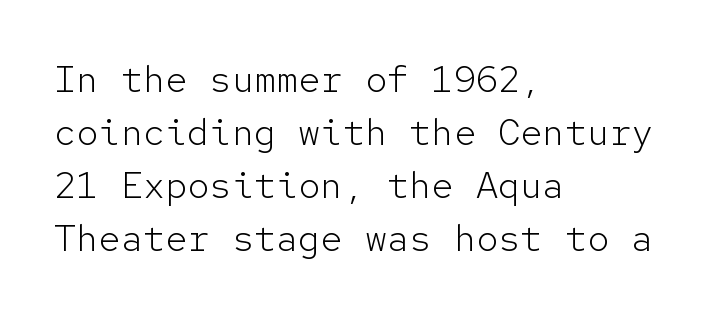
The ragged edge is on the right, which tells us the setting is flush left. Clear beneath every line of the passage. The letters carry no serifs — their stems end cleanly without finishing strokes. The rendering uses typewriter-style spacing with identical character cells. Nobody touched the tracking dial on this one.
